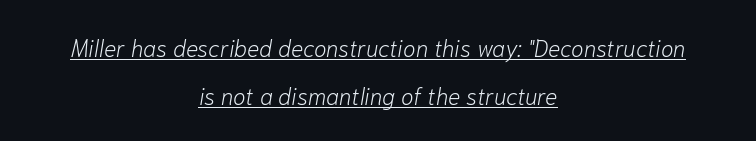
Q: Is the text bold? A: No.
Q: Is the text italic (slanted)? A: Yes, it leans right by about 10 degrees.
Q: Is the text underlined? A: Yes.
Q: How is the paragraph aligned? A: Centered.
Q: Is the spacing between letters normal or unusually wide? A: Normal.
Q: Is the spacing between lines tight, normal or loose? A: Loose.
